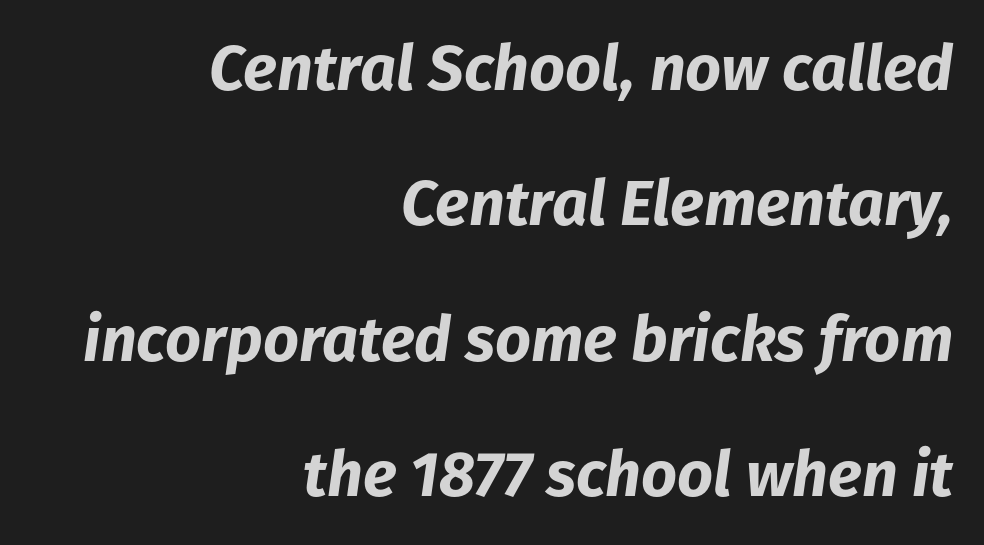
These lines are rendered in a variable-pitch font. Underline: absent. Caption: bold face, heavy strokes. Students, observe: this is what heavily led, spacious text looks like. When letters slant like this, we call the style italic. Is the letter spacing exaggerated? No — it looks like the ordinary default.
